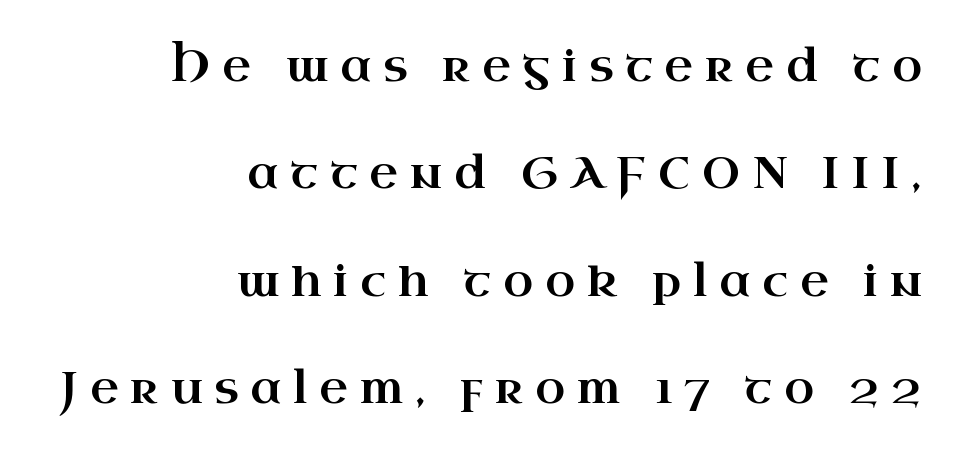
The image shows 44 px wide serif type, upright; set right-aligned, loose line spacing (2.44x), unusually wide letter spacing (+0.27 em), not underlined; high stroke contrast and a small x-height.
